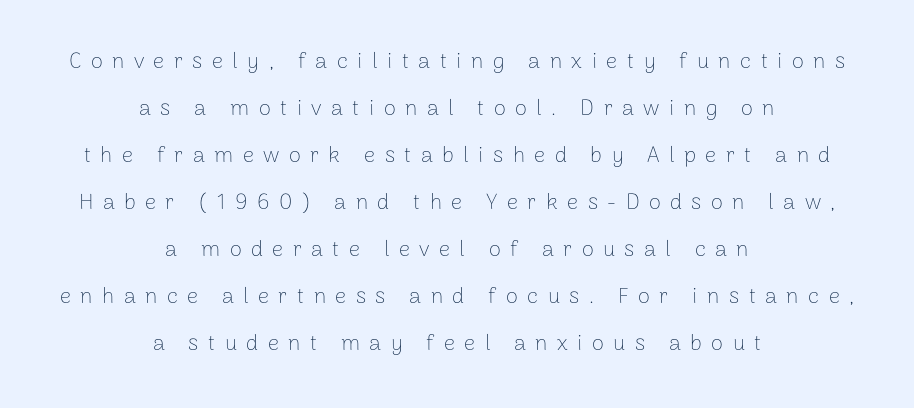
The face used here is rendered with a markedly widened letterfit. The typeface has the unassuming heft of standard copy or less. Each line is balanced around a shared central axis. In terms of leading, this rendering errs on the spacious side.
